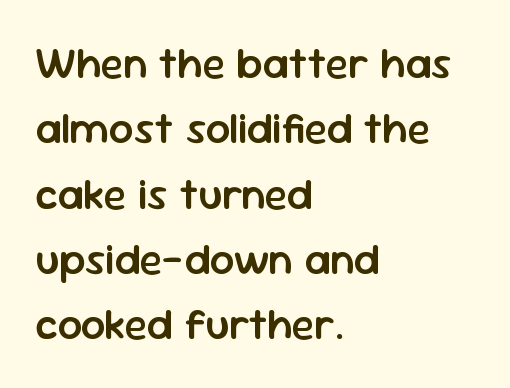
The image shows 43 px semibold sans-serif type, upright; set left-aligned, normal line spacing (1.52x), normal letter spacing, not underlined; low stroke contrast and a medium x-height.
